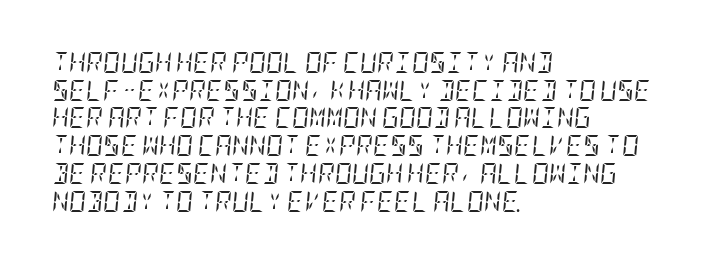
The horizontal fit of the characters is conventional and even. In CSS terms this would be text-align: left. The rendering applies a slant to the glyphs. Underline: absent. In terms of leading, this rendering sits right in the middle.
